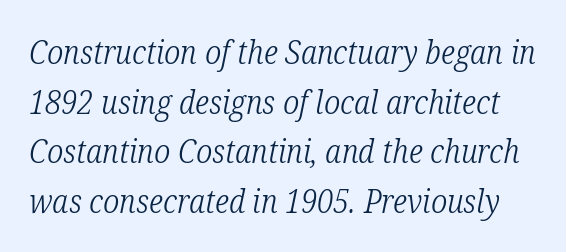
Q: Is the text bold? A: No.
Q: Is the text italic (slanted)? A: Yes, it leans right by about 12 degrees.
Q: Is the typeface a serif or a sans-serif typeface? A: Serif.
Q: Is the text underlined? A: No.
Q: Is the spacing between letters normal or unusually wide? A: Normal.
Q: Is the spacing between lines tight, normal or loose? A: Normal.
Q: Width (condensed, normal, or wide)? A: Condensed.
Q: Stroke contrast? A: Low.
Q: x-height? A: Medium.
Q: Monospaced? A: No.
